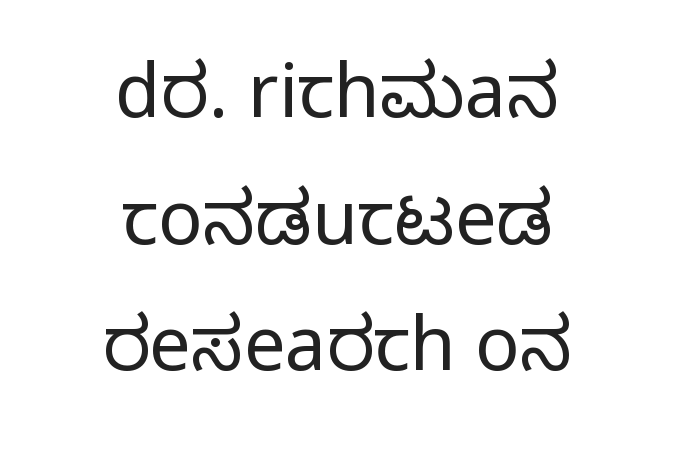
Q: Is the text italic (slanted)? A: No, it is upright.
Q: Is the typeface a serif or a sans-serif typeface? A: Sans-serif.
Q: Is the text underlined? A: No.
Q: How is the paragraph aligned? A: Centered.
Q: Is the spacing between letters normal or unusually wide? A: Normal.
Q: Width (condensed, normal, or wide)? A: Condensed.
Q: Stroke contrast? A: Medium.
Q: Monospaced? A: No.
